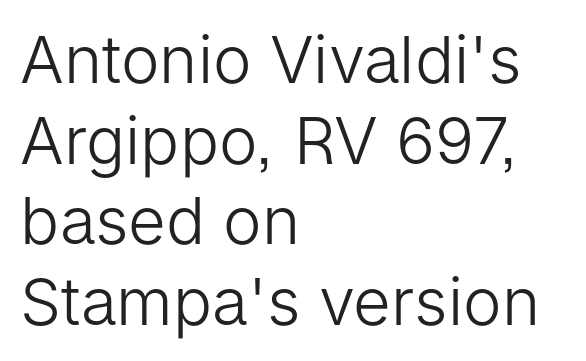
The image shows 65 px light sans-serif type, upright; set left-aligned, line spacing 1.24x, normal letter spacing, not underlined; low stroke contrast and a medium x-height.
